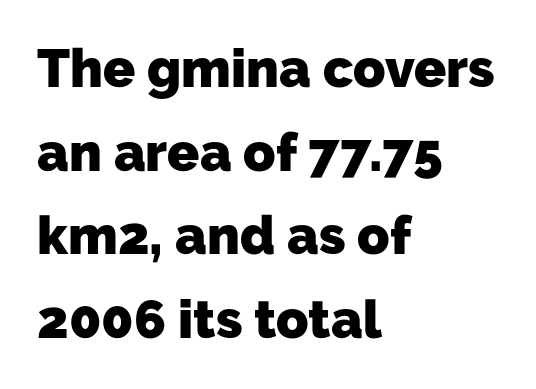
The image shows 53 px heavy sans-serif type; set left-aligned, normal line spacing (1.58x), normal letter spacing, not underlined; low stroke contrast and a medium x-height.
